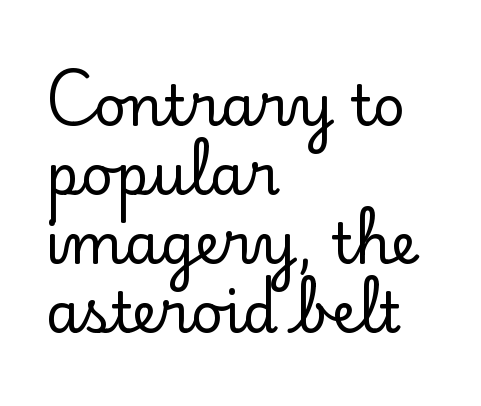
Q: Is the text italic (slanted)? A: No, it is upright.
Q: Is the typeface a serif or a sans-serif typeface? A: Serif.
Q: Is the text underlined? A: No.
Q: How is the paragraph aligned? A: Left-aligned.
Q: Is the spacing between letters normal or unusually wide? A: Normal.
Q: Width (condensed, normal, or wide)? A: Normal.
Q: Stroke contrast? A: Low.
Q: x-height? A: Small.
Q: Monospaced? A: No.
